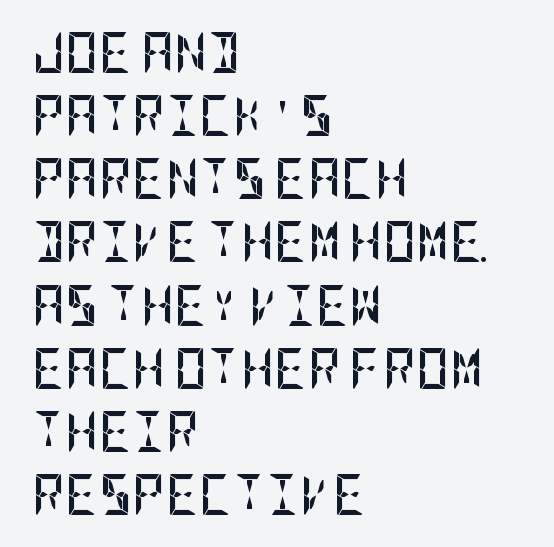
{"serif": "no", "italic": "no", "bold": "yes", "weight": "semibold", "width": "condensed", "stroke_contrast": "low", "x_height": "large", "underline": "no", "align": "left", "line_spacing": "normal", "line_spacing_ratio": 1.54, "letter_spacing": "normal", "letter_spacing_em": 0.0, "glyph_px": 41}
